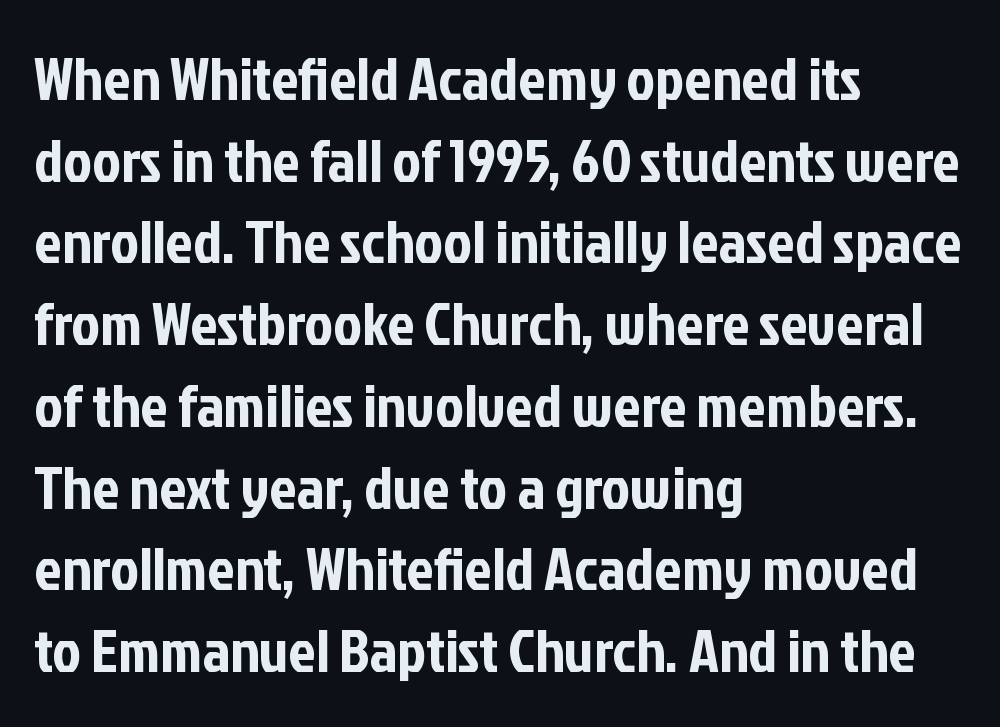
Q: Is the text italic (slanted)? A: No, it is upright.
Q: Is the typeface a serif or a sans-serif typeface? A: Sans-serif.
Q: Is the text underlined? A: No.
Q: How is the paragraph aligned? A: Left-aligned.
Q: Is the spacing between letters normal or unusually wide? A: Normal.
Q: Is the spacing between lines tight, normal or loose? A: Normal.
Q: Width (condensed, normal, or wide)? A: Condensed.
Q: Stroke contrast? A: Low.
Q: x-height? A: Medium.
Q: Monospaced? A: No.
